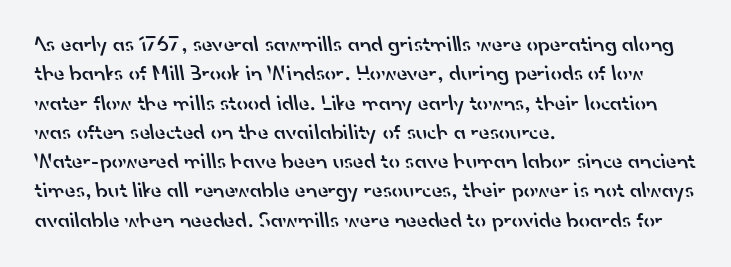
{"bold": "semi", "underline": "no", "align": "left", "line_spacing": "normal", "line_spacing_ratio": 1.33, "letter_spacing": "normal", "letter_spacing_em": 0.0, "glyph_px": 22}
